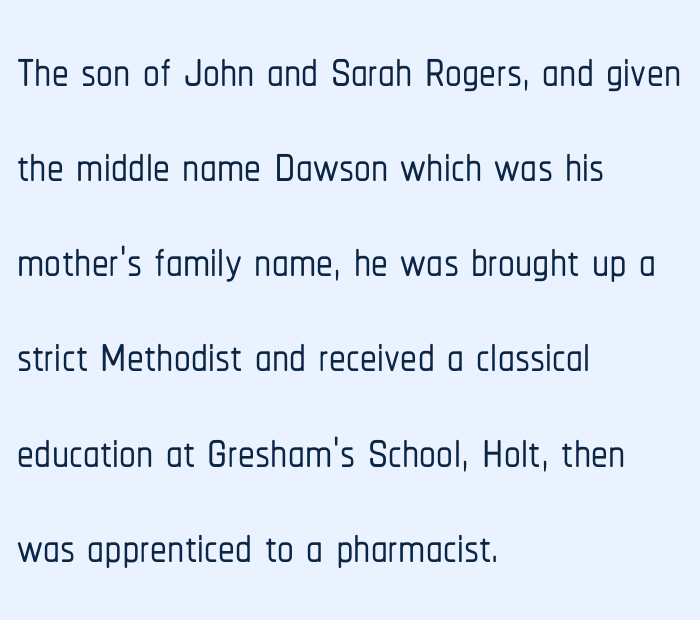
Q: Is the text italic (slanted)? A: No, it is upright.
Q: Is the typeface a serif or a sans-serif typeface? A: Sans-serif.
Q: Is the text underlined? A: No.
Q: How is the paragraph aligned? A: Left-aligned.
Q: Is the spacing between letters normal or unusually wide? A: Normal.
Q: Is the spacing between lines tight, normal or loose? A: Normal.
Q: Width (condensed, normal, or wide)? A: Condensed.
Q: Stroke contrast? A: Low.
Q: x-height? A: Medium.
Q: Monospaced? A: No.
